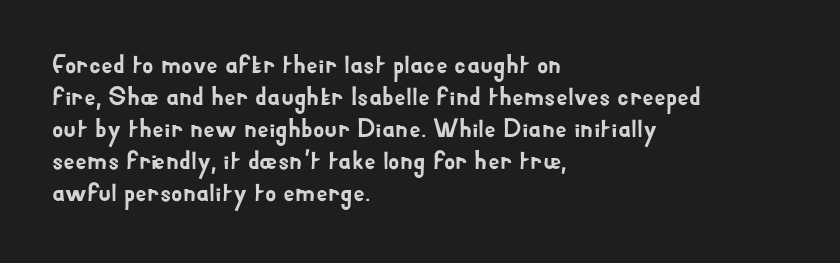
{"italic": "no", "underline": "no", "align": "left", "line_spacing_ratio": 1.23, "letter_spacing": "normal", "letter_spacing_em": 0.0, "glyph_px": 26}
